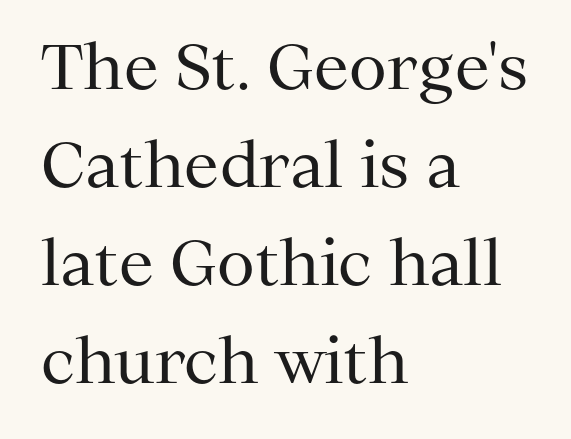
{"serif": "yes", "italic": "no", "bold": "no", "weight": "regular", "width": "normal", "stroke_contrast": "medium", "x_height": "medium", "monospaced": "no", "underline": "no", "align": "left", "line_spacing": "normal", "line_spacing_ratio": 1.58, "letter_spacing": "normal", "letter_spacing_em": 0.0, "glyph_px": 62}
